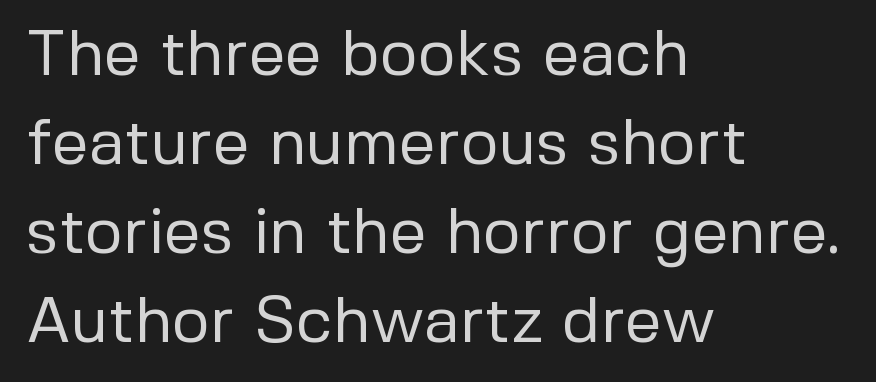
The image shows 65 px regular-weight sans-serif type, upright; set left-aligned, normal line spacing (1.37x), normal letter spacing, not underlined; low stroke contrast and a medium x-height.
